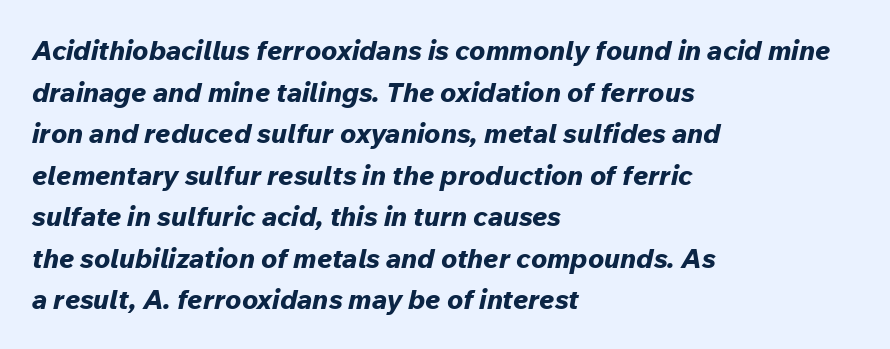
{"italic": "yes", "lean": "right", "slant_degrees": 12, "bold": "yes", "underline": "no", "align": "left", "line_spacing": "normal", "line_spacing_ratio": 1.54, "letter_spacing": "normal", "letter_spacing_em": 0.0, "glyph_px": 27}
